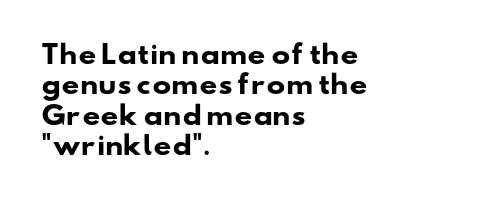
{"bold": "yes", "underline": "no", "align": "left", "line_spacing_ratio": 1.22, "letter_spacing": "normal", "letter_spacing_em": 0.0, "glyph_px": 25}
